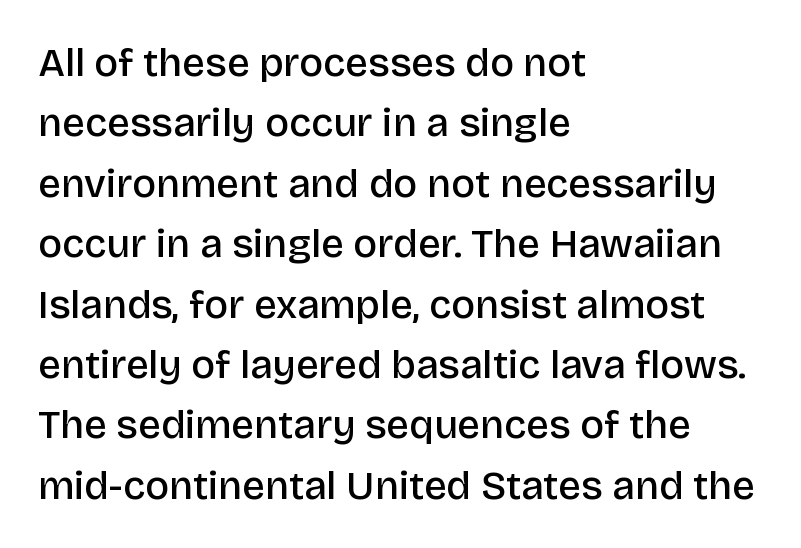
{"serif": "no", "italic": "no", "bold": "semi", "weight": "semibold", "width": "normal", "stroke_contrast": "low", "x_height": "large", "monospaced": "no", "underline": "no", "align": "left", "line_spacing": "normal", "line_spacing_ratio": 1.51, "letter_spacing": "normal", "letter_spacing_em": 0.0, "glyph_px": 40}
